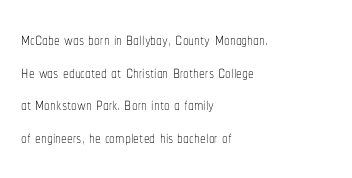
Characters follow at the spacing the type designer built in. The letterforms sit at book weight or below. Rendered with straight, roman letterforms. The rows are spaced the way most documents space them. The strip under each line holds only bare page.
